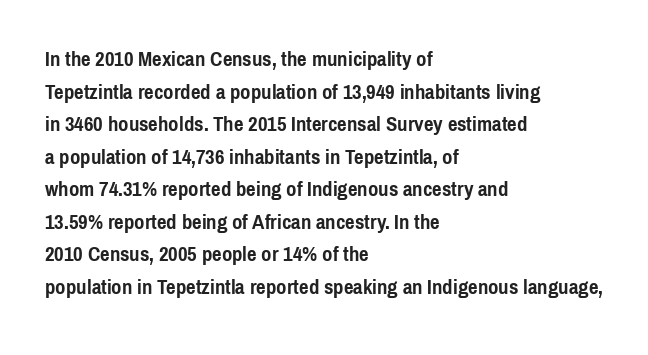
The rendering anchors every line to the left-hand side. In terms of posture, this sample is upright. This sample uses plain, unmodified letter spacing. The gap between lines stays unmarked.
